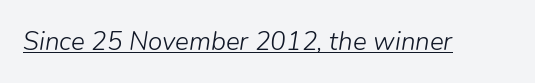
Q: Is the text bold? A: No.
Q: Is the text italic (slanted)? A: Yes, it leans right by about 9 degrees.
Q: Is the text underlined? A: Yes.
Q: Is the spacing between letters normal or unusually wide? A: Normal.
